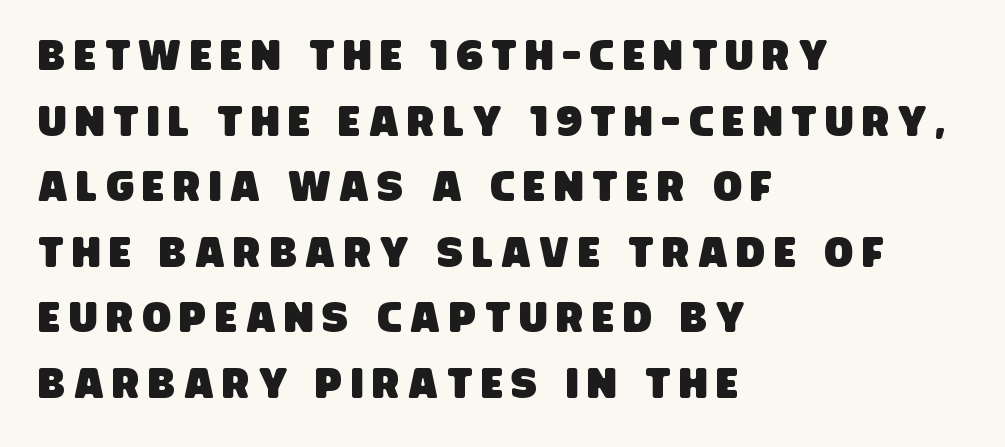
Q: Is the typeface a serif or a sans-serif typeface? A: Sans-serif.
Q: Is the text underlined? A: No.
Q: How is the paragraph aligned? A: Left-aligned.
Q: Is the spacing between letters normal or unusually wide? A: Unusually wide.
Q: Is the spacing between lines tight, normal or loose? A: Normal.
Q: Width (condensed, normal, or wide)? A: Condensed.
Q: Stroke contrast? A: Low.
Q: x-height? A: Large.
Q: Monospaced? A: No.
